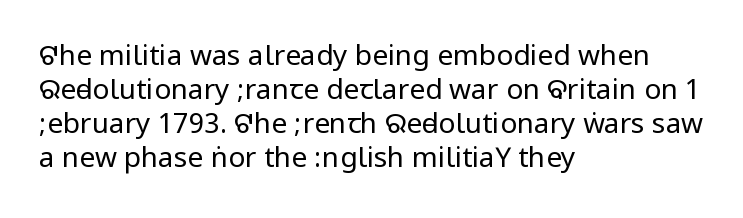
This is roman type, the default non-slanted kind. Alignment: flush left. Heaviness? Minimal to ordinary, like unemphasized prose. The strip under each line holds only bare page. Stroke terminals: plain, sans-serif. This sample uses plain, unmodified letter spacing.
